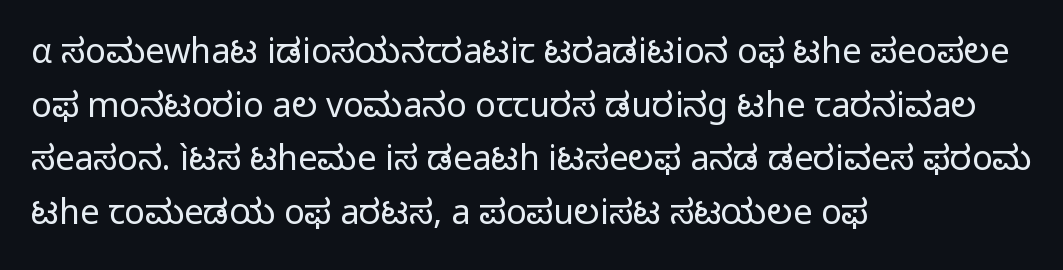
Evenly set lines give the paragraph a standard silhouette. Students, note that the glyphs here touch the page at normal intervals. Type without underlining. The strokes are not fattened; the text isn't bold. Proportional: the letters do not fall into vertical columns. This is roman type, the default non-slanted kind.
